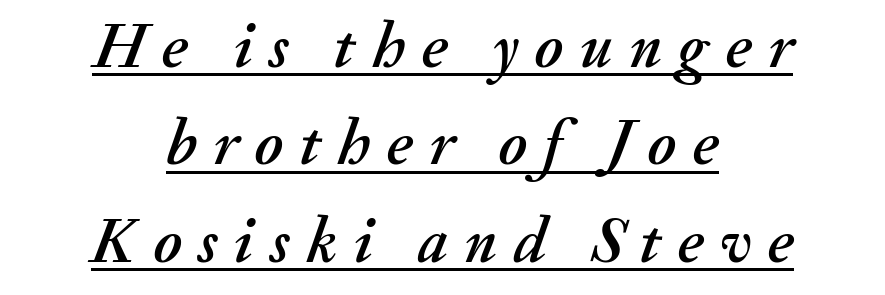
The image shows 65 px text type, italic (leaning right); set centered, normal line spacing (1.5x), unusually wide letter spacing (+0.25 em), underlined; medium stroke contrast and a small x-height.
